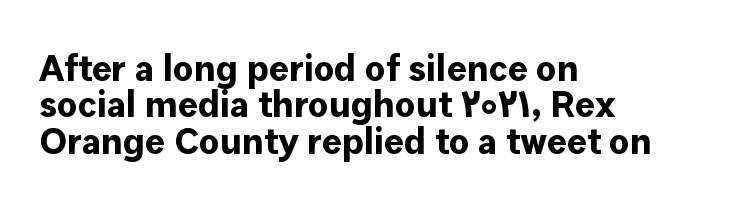
The image shows 37 px bold sans-serif type, upright; set left-aligned, tight line spacing (0.98x), normal letter spacing, not underlined; low stroke contrast and a medium x-height.
